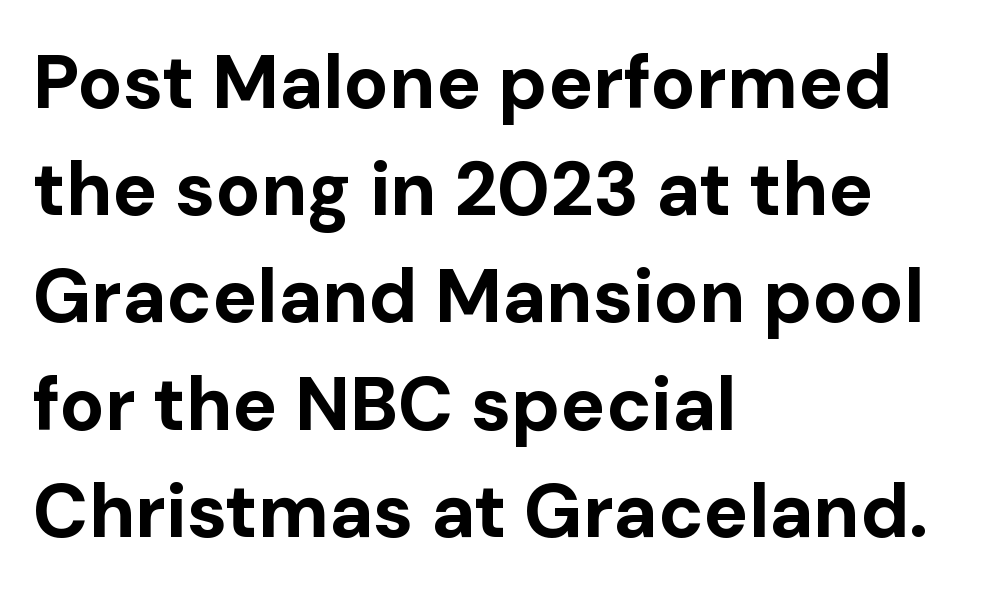
Any mark beneath the type? The region is blank. The rendering uses a moderate line-height, typical for paragraphs. Is the block centered? No — it sits flush against the left margin. Rendered with straight, roman letterforms.
